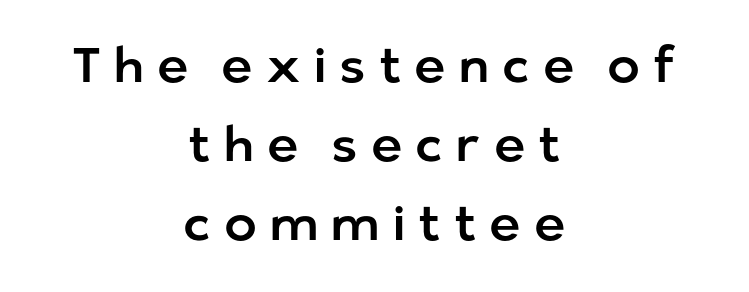
Q: Is the text italic (slanted)? A: No, it is upright.
Q: Is the typeface a serif or a sans-serif typeface? A: Sans-serif.
Q: Is the text underlined? A: No.
Q: How is the paragraph aligned? A: Centered.
Q: Is the spacing between letters normal or unusually wide? A: Unusually wide.
Q: Is the spacing between lines tight, normal or loose? A: Normal.
Q: Width (condensed, normal, or wide)? A: Normal.
Q: Stroke contrast? A: Low.
Q: x-height? A: Medium.
Q: Monospaced? A: No.
